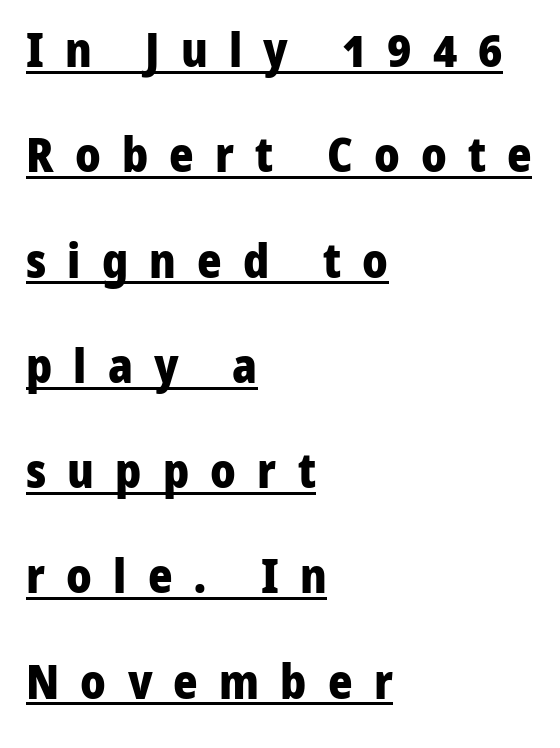
The tracking reads as deliberately expanded to a designer's eye. Notice how thick the strokes are: this is what a full bold looks like. The specimen includes a rule beneath the text block's lines. The letters advance in unequal steps, a hallmark of proportional type. Rendered with straight, roman letterforms. Left-aligned paragraph, ragged on the right.
